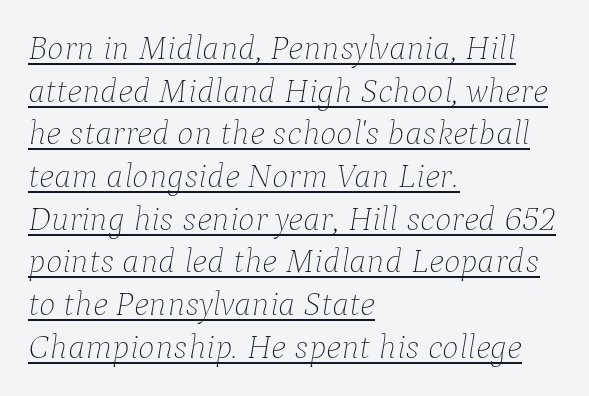
Q: Is the text bold? A: No.
Q: Is the text italic (slanted)? A: Yes, it leans right by about 9 degrees.
Q: Is the text underlined? A: Yes.
Q: How is the paragraph aligned? A: Left-aligned.
Q: Is the spacing between letters normal or unusually wide? A: Normal.
Q: Width (condensed, normal, or wide)? A: Normal.
Q: Stroke contrast? A: Low.
Q: x-height? A: Medium.
Q: Monospaced? A: No.
